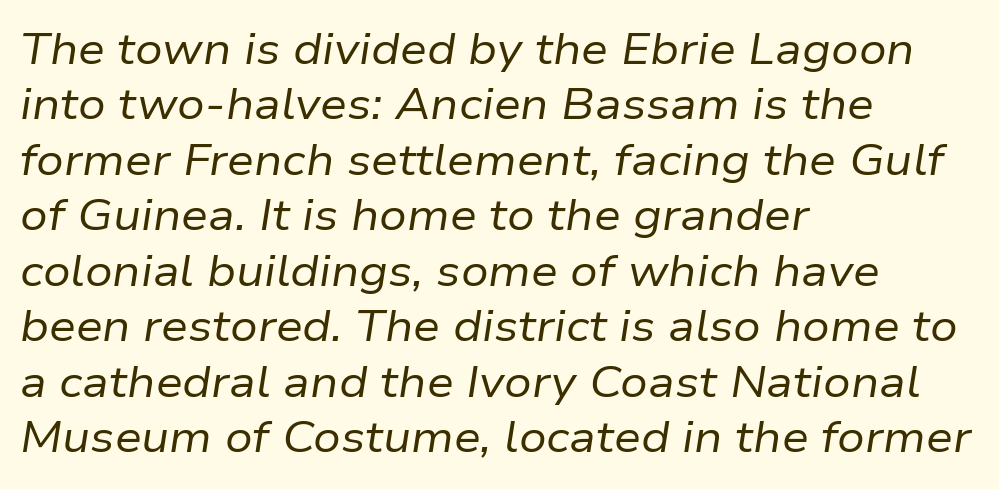
{"italic": "yes", "lean": "right", "slant_degrees": 9, "bold": "no", "weight": "regular", "width": "normal", "stroke_contrast": "low", "x_height": "medium", "monospaced": "no", "underline": "no", "align": "left", "line_spacing": "normal", "line_spacing_ratio": 1.29, "letter_spacing": "normal", "letter_spacing_em": 0.0, "glyph_px": 43}
